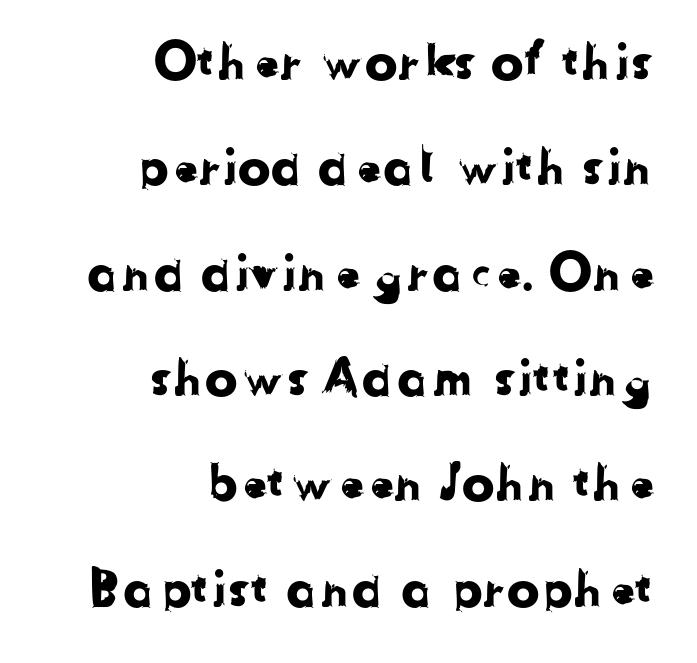
The image shows 49 px sans-serif type; set right-aligned, loose line spacing (2.15x), normal letter spacing, not underlined; low stroke contrast and a medium x-height.
